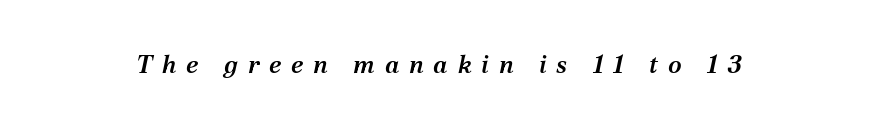
{"italic": "yes", "lean": "right", "slant_degrees": 12, "bold": "semi", "underline": "no", "letter_spacing": "wide", "letter_spacing_em": 0.39, "glyph_px": 25}
